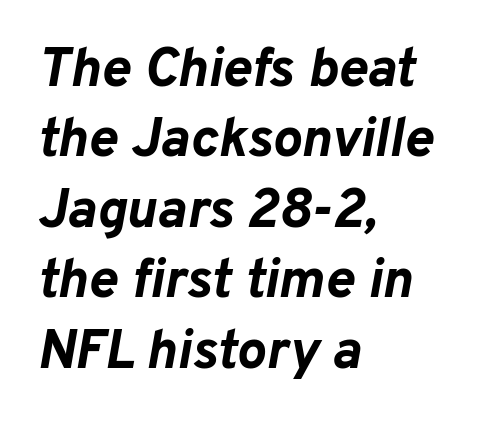
Q: Is the text bold? A: Yes.
Q: Is the text italic (slanted)? A: Yes, it leans right by about 10 degrees.
Q: Is the text underlined? A: No.
Q: How is the paragraph aligned? A: Left-aligned.
Q: Is the spacing between letters normal or unusually wide? A: Normal.
Q: Is the spacing between lines tight, normal or loose? A: Normal.
Q: Width (condensed, normal, or wide)? A: Normal.
Q: Stroke contrast? A: Low.
Q: x-height? A: Medium.
Q: Monospaced? A: No.
